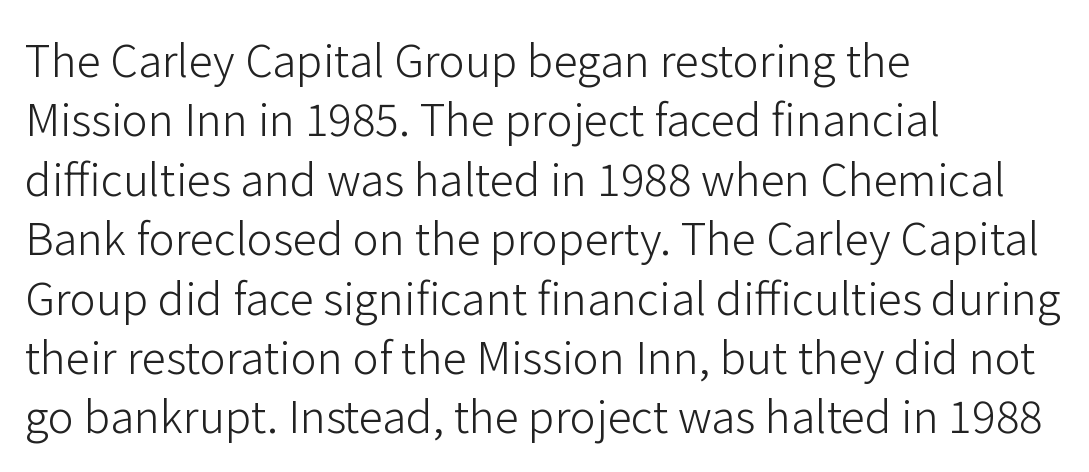
The face used here is proportionally spaced, like ordinary book or web type. Serif or sans? Sans — the stroke terminals are bare. The letterforms sit at book weight or below. Each line starts at the same left margin while the right side varies. Glance below the letters and you will spot only blank space.
